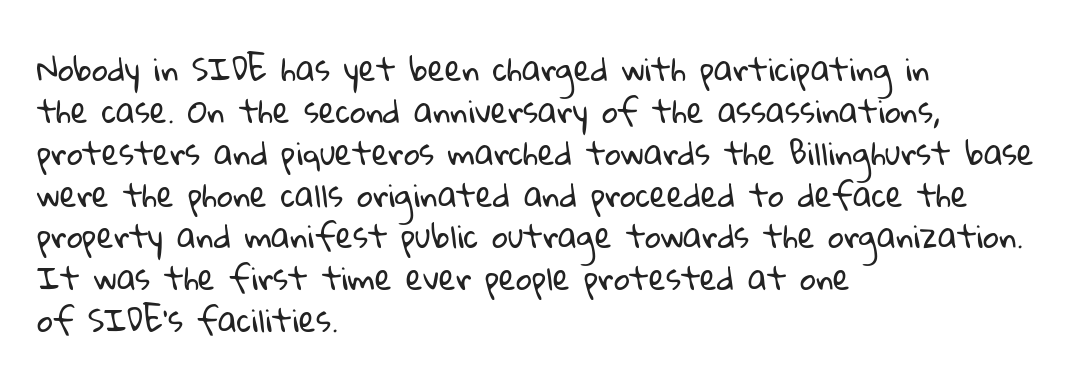
Q: Is the text bold? A: No.
Q: Is the typeface a serif or a sans-serif typeface? A: Sans-serif.
Q: Is the text underlined? A: No.
Q: How is the paragraph aligned? A: Left-aligned.
Q: Is the spacing between letters normal or unusually wide? A: Normal.
Q: Is the spacing between lines tight, normal or loose? A: Normal.
Q: Width (condensed, normal, or wide)? A: Normal.
Q: Stroke contrast? A: Low.
Q: x-height? A: Medium.
Q: Monospaced? A: No.
